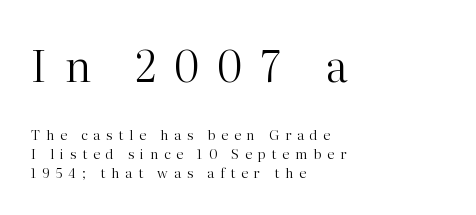
Q: Is the text bold? A: No.
Q: Is the text italic (slanted)? A: No, it is upright.
Q: Is the typeface a serif or a sans-serif typeface? A: Serif.
Q: Is the text underlined? A: No.
Q: How is the paragraph aligned? A: Left-aligned.
Q: Is the spacing between letters normal or unusually wide? A: Unusually wide.
Q: Is the spacing between lines tight, normal or loose? A: Normal.
Q: Which block of text is set in a larger size, the first (top) or the second (bottom)? A: The first (top) one.
Q: Width (condensed, normal, or wide)? A: Normal.
Q: Stroke contrast? A: High.
Q: x-height? A: Medium.
Q: Monospaced? A: No.
